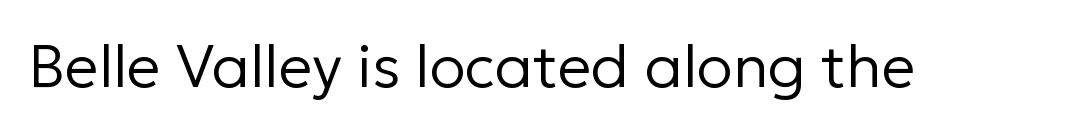
Characters remain perfectly vertical along every line. Bold? No — there's no thickening of the strokes. Serifs: no, the terminals of the letterforms are clean. Here the designer chose a conventional face with non-uniform glyph widths. Clear beneath every line of the passage.
